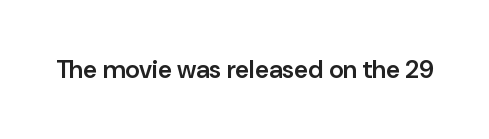
Q: Is the text bold? A: Semi-bold.
Q: Is the text italic (slanted)? A: No, it is upright.
Q: Is the text underlined? A: No.
Q: Is the spacing between letters normal or unusually wide? A: Normal.
